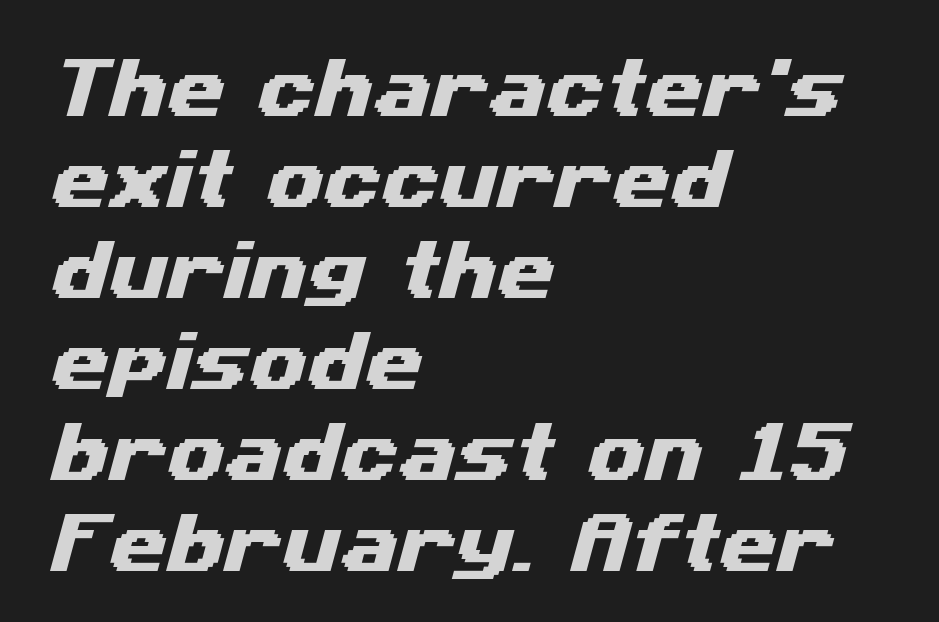
Q: Is the typeface a serif or a sans-serif typeface? A: Sans-serif.
Q: Is the text underlined? A: No.
Q: How is the paragraph aligned? A: Left-aligned.
Q: Is the spacing between letters normal or unusually wide? A: Normal.
Q: Is the spacing between lines tight, normal or loose? A: Normal.
Q: Width (condensed, normal, or wide)? A: Wide.
Q: Stroke contrast? A: Medium.
Q: x-height? A: Medium.
Q: Monospaced? A: No.
